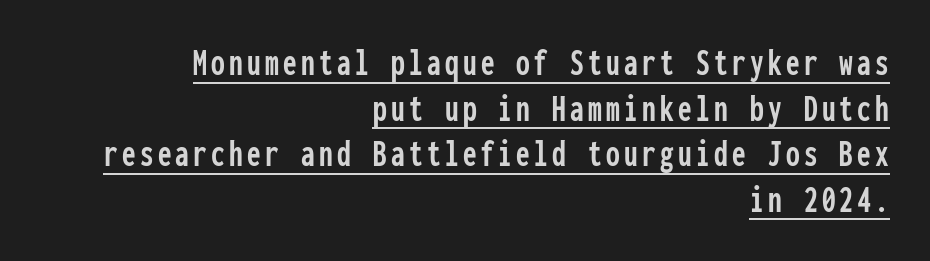
The image shows 39 px condensed sans-serif type, upright, monospaced; set right-aligned, line spacing 1.17x, underlined; low stroke contrast and a medium x-height.
